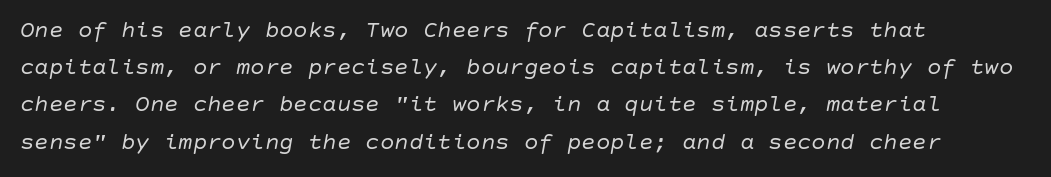
The rag falls on the right side of this text block. The space beneath each line is pristine and unruled. When letters slant like this, we call the style italic. On a weight scale, this lands at 450 or below. Students, observe: this is what conventionally led text looks like.
